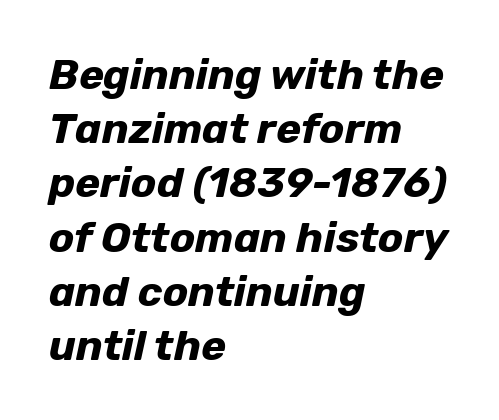
Each word holds together tightly as a unit, with standard inter-letter gaps. Successive baselines arrive at the customary interval. The face used here has a pronounced slope to its letters. Does the copy run flush right? No — it runs flush left. Is this a fixed-width face? No — the glyphs have proportional, varying widths.
